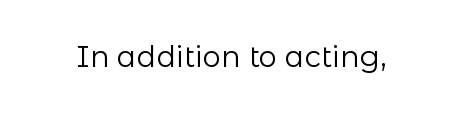
Q: Is the text bold? A: No.
Q: Is the text italic (slanted)? A: No, it is upright.
Q: Is the typeface a serif or a sans-serif typeface? A: Sans-serif.
Q: Is the text underlined? A: No.
Q: Is the spacing between letters normal or unusually wide? A: Normal.
Q: Width (condensed, normal, or wide)? A: Normal.
Q: Stroke contrast? A: Low.
Q: x-height? A: Medium.
Q: Monospaced? A: No.
